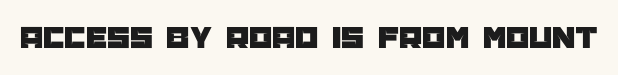
Examine the stroke ends and you'll find no serifs. Spacing verdict: proportional, widths tailored to each character. Do the letters lean? They stand straight. Nothing unusual about the tracking: characters are spaced as the font intends. Type without underlining.
